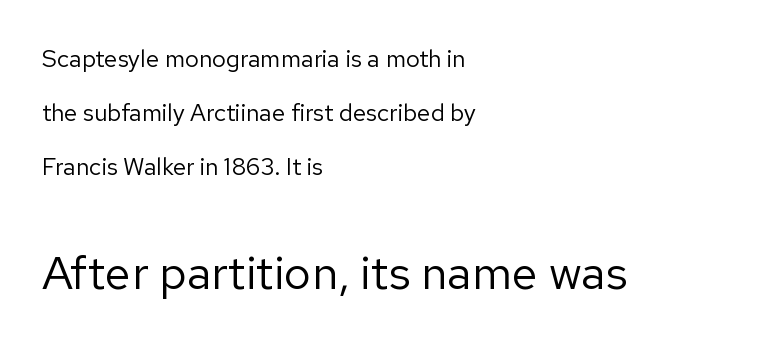
The image shows 47 px regular-weight sans-serif type, upright; set left-aligned, loose line spacing (2.24x), normal letter spacing, not underlined; the second (bottom) block is 1.96x larger; low stroke contrast and a medium x-height.
